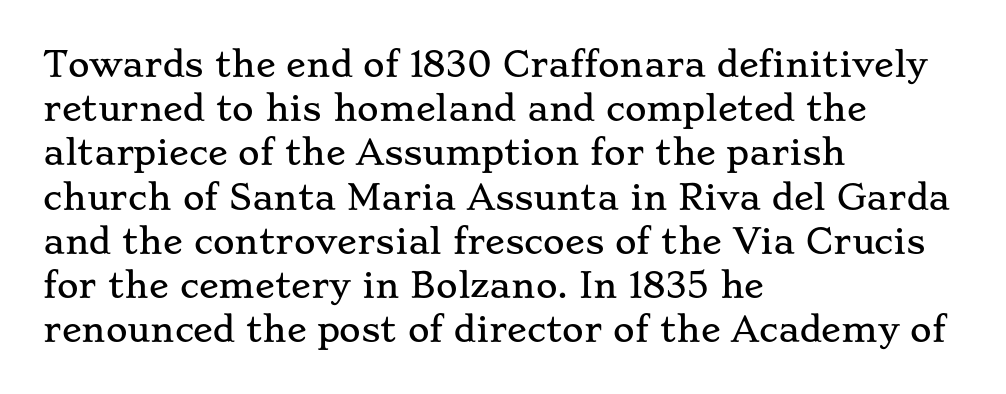
Posture: straight, roman, zero tilt. These lines are composed in type with serifs. One-word summary of the alignment: left. Look at the tracking — it's just the regular setting, nothing added. Here the designer chose a conventional face with non-uniform glyph widths. Vertically, the passage feels balanced, rows spaced as you'd expect.
